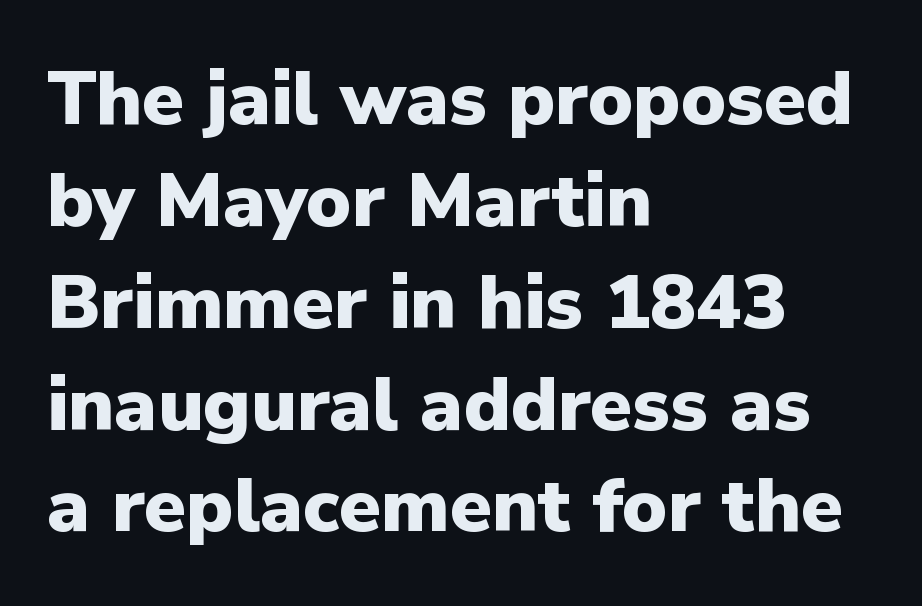
Normally led — the rows are evenly, conventionally spaced. Varying glyph widths throughout — classic text-font behaviour. Heavy-handed strokes throughout: this text is bold. These lines stack with their left ends in a neat column. Underlining? Definitely not there.
